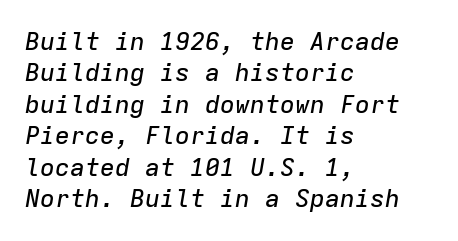
Q: Is the text italic (slanted)? A: Yes, it leans right by about 9 degrees.
Q: Is the text underlined? A: No.
Q: How is the paragraph aligned? A: Left-aligned.
Q: Is the spacing between letters normal or unusually wide? A: Normal.
Q: Is the spacing between lines tight, normal or loose? A: Normal.
